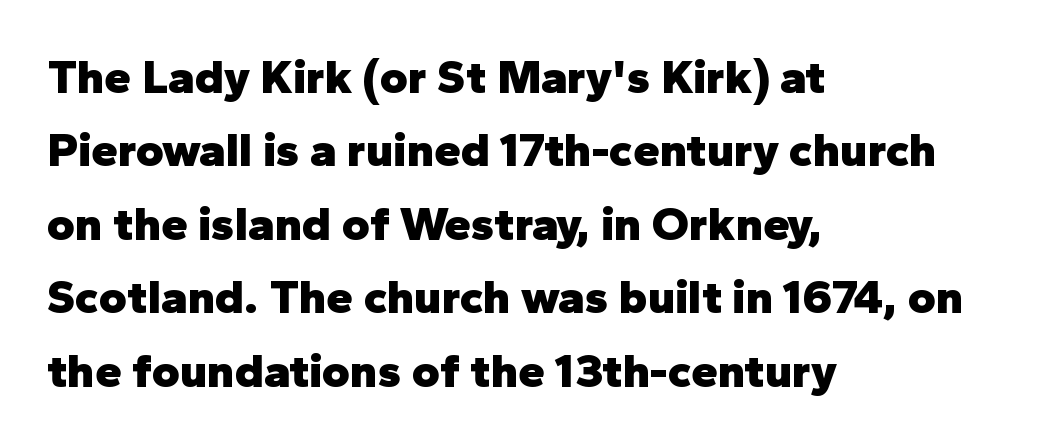
Q: Is the text bold? A: Yes.
Q: Is the text italic (slanted)? A: No, it is upright.
Q: Is the typeface a serif or a sans-serif typeface? A: Sans-serif.
Q: Is the text underlined? A: No.
Q: How is the paragraph aligned? A: Left-aligned.
Q: Is the spacing between letters normal or unusually wide? A: Normal.
Q: Is the spacing between lines tight, normal or loose? A: Normal.
Q: Width (condensed, normal, or wide)? A: Normal.
Q: Stroke contrast? A: Low.
Q: x-height? A: Medium.
Q: Monospaced? A: No.
